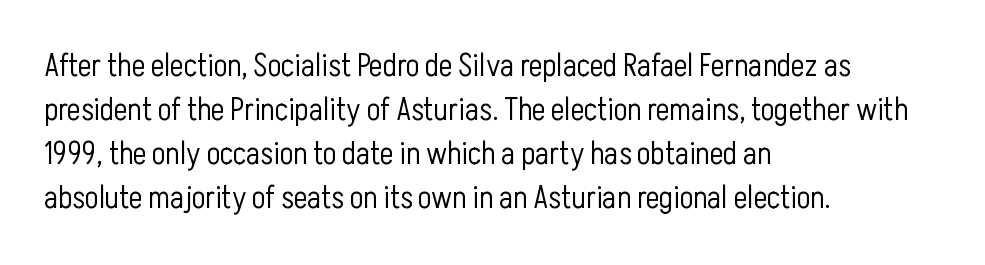
Q: Is the text bold? A: No.
Q: Is the text italic (slanted)? A: No, it is upright.
Q: Is the typeface a serif or a sans-serif typeface? A: Sans-serif.
Q: Is the text underlined? A: No.
Q: How is the paragraph aligned? A: Left-aligned.
Q: Is the spacing between letters normal or unusually wide? A: Normal.
Q: Is the spacing between lines tight, normal or loose? A: Normal.
Q: Width (condensed, normal, or wide)? A: Condensed.
Q: Stroke contrast? A: Low.
Q: x-height? A: Medium.
Q: Monospaced? A: No.
